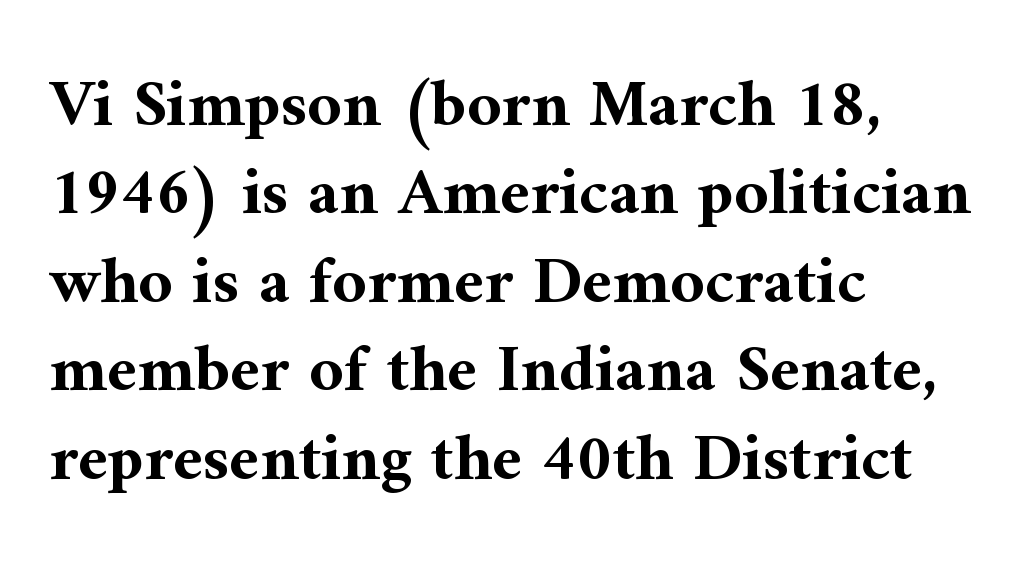
The image shows 67 px bold serif type, upright; set left-aligned, normal line spacing (1.32x), normal letter spacing, not underlined; medium stroke contrast and a medium x-height.
